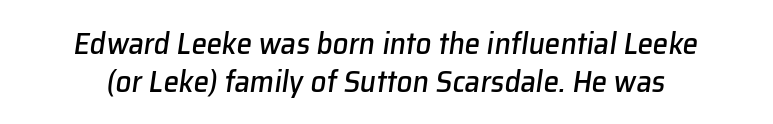
{"italic": "yes", "lean": "right", "slant_degrees": 8, "width": "normal", "stroke_contrast": "low", "x_height": "medium", "monospaced": "no", "underline": "no", "align": "center", "line_spacing_ratio": 1.24, "letter_spacing": "normal", "letter_spacing_em": 0.0, "glyph_px": 31}
